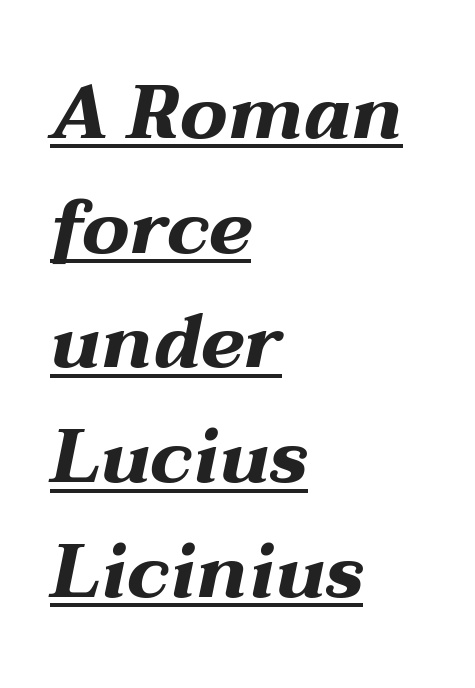
{"italic": "yes", "lean": "right", "slant_degrees": 12, "bold": "yes", "weight": "bold", "width": "wide", "stroke_contrast": "medium", "x_height": "medium", "monospaced": "no", "underline": "yes", "align": "left", "line_spacing": "normal", "line_spacing_ratio": 1.53, "letter_spacing": "normal", "letter_spacing_em": 0.0, "glyph_px": 75}
